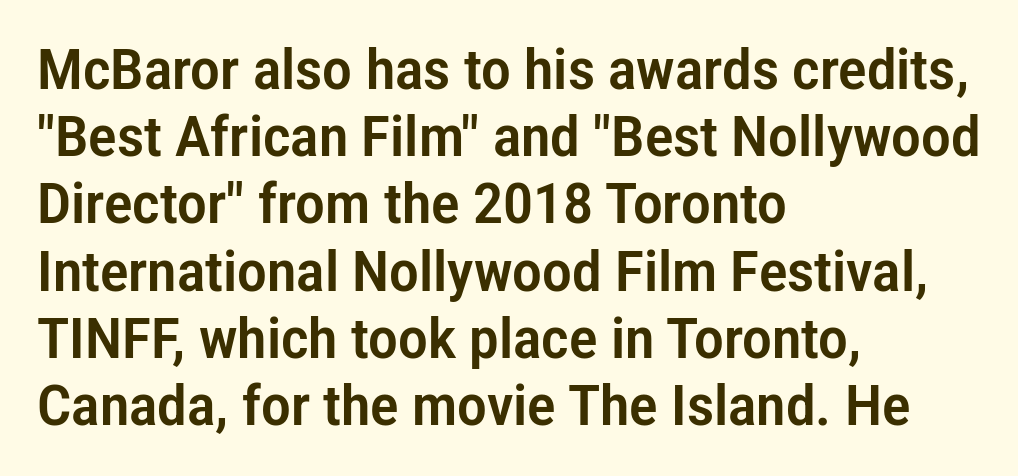
{"serif": "no", "italic": "no", "width": "condensed", "stroke_contrast": "low", "x_height": "medium", "monospaced": "no", "underline": "no", "align": "left", "line_spacing_ratio": 1.2, "letter_spacing": "normal", "letter_spacing_em": 0.0, "glyph_px": 56}
